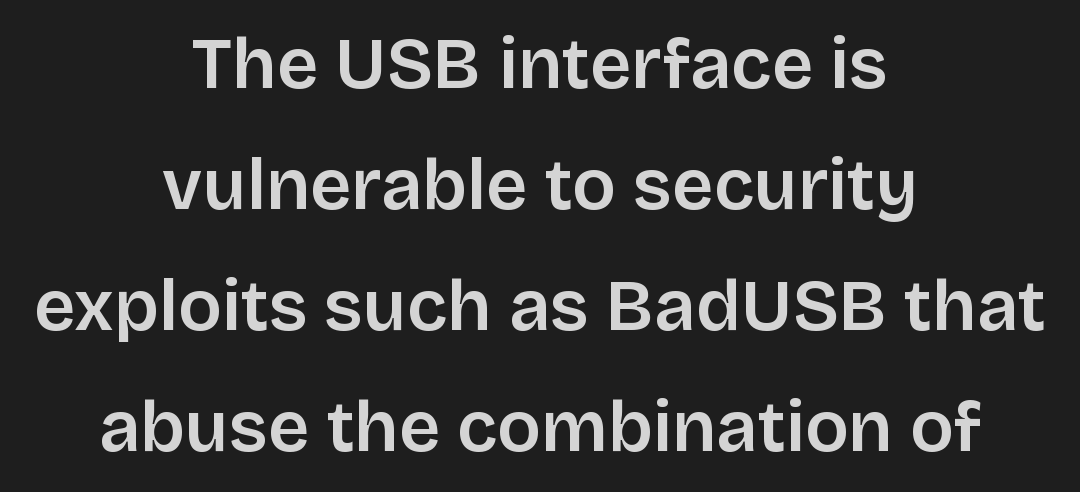
The lettering stays uniformly vertical, giving the passage a roman look. Rule under the text: the space is simply empty. Leftover space on each line is divided equally before and after the words. This sample uses a sans-serif face. Note the varied advance widths — an 'i' is clearly narrower than an 'm'. How heavy is the stroke? Medium-heavy — a semibold, shy of bold.
